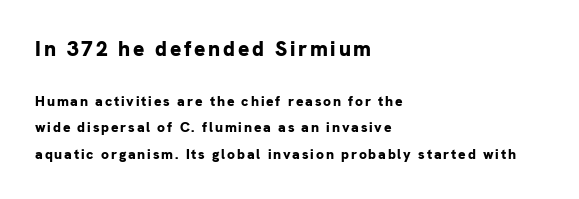
The image shows 21 px bold type, upright; set left-aligned, loose line spacing (1.9x), not underlined; the first (top) block is 1.5x larger.
